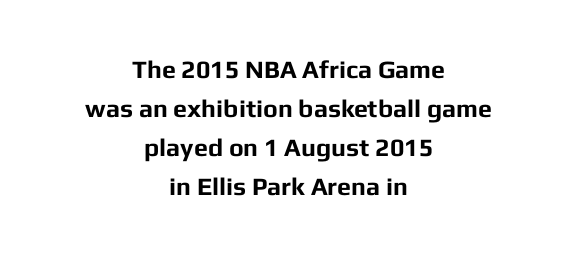
The image shows 25 px bold type, upright; set centered, normal line spacing (1.56x), normal letter spacing, not underlined.
